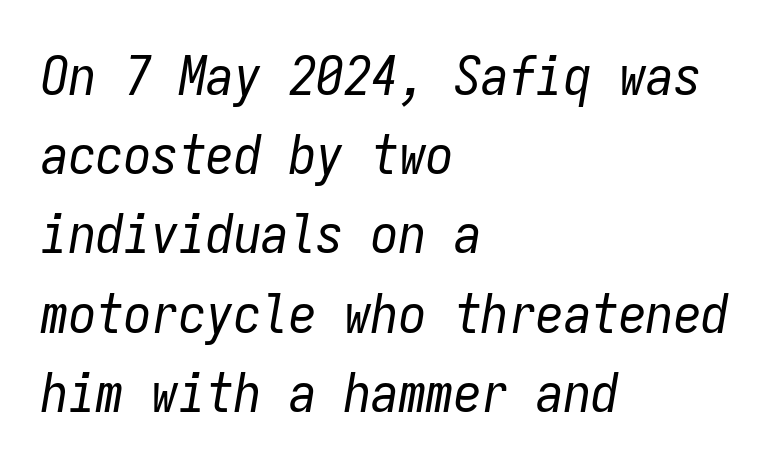
{"italic": "yes", "lean": "right", "slant_degrees": 9, "bold": "no", "weight": "regular", "width": "condensed", "stroke_contrast": "low", "x_height": "medium", "monospaced": "yes", "underline": "no", "align": "left", "line_spacing": "normal", "line_spacing_ratio": 1.44, "letter_spacing": "normal", "letter_spacing_em": 0.0, "glyph_px": 55}
